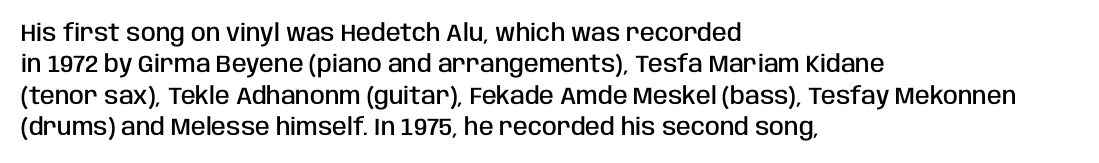
Students, this is semibold: more ink than regular, less than bold. Descender tails drop into unmarked territory. Reading down the block, your eye returns to a fixed left position each line. Do the letters lean? They stand straight. The space between consecutive lines is moderate.
